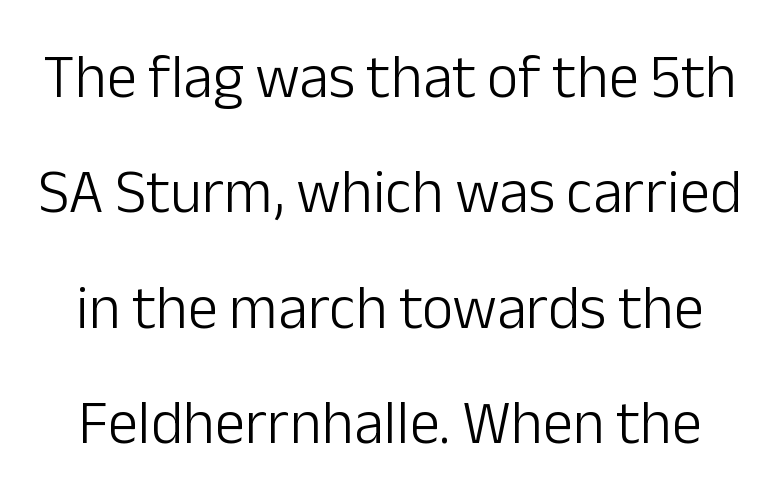
The image shows 61 px light sans-serif type, upright; set centered, line spacing 1.89x, normal letter spacing, not underlined; low stroke contrast and a medium x-height.
